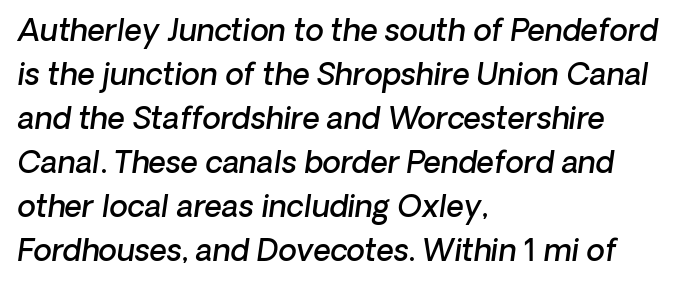
The setting favours the left margin, as ordinary paragraphs usually do. Think of a printed novel: that variable character pitch is what you see here. The baseline area is clear. Note: no serifs on the glyphs.
